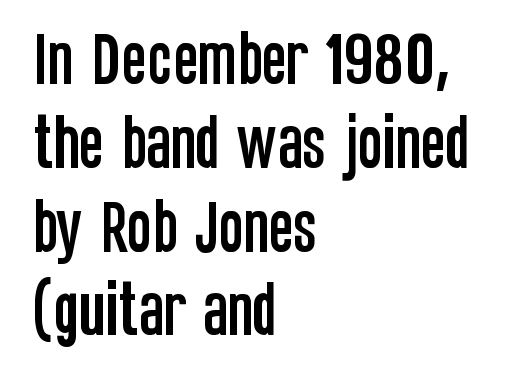
The paragraph shown leans on its left margin. The line texture is even and compact thanks to regular tracking. Stroke terminals: plain, sans-serif. Just letters on the line, the space beneath them empty.
